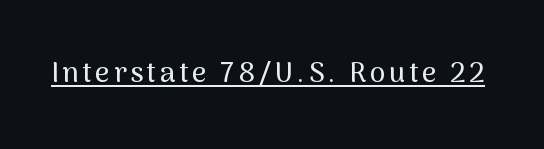
Q: Is the text italic (slanted)? A: No, it is upright.
Q: Is the typeface a serif or a sans-serif typeface? A: Sans-serif.
Q: Is the text underlined? A: Yes.
Q: Width (condensed, normal, or wide)? A: Normal.
Q: Stroke contrast? A: Medium.
Q: x-height? A: Medium.
Q: Monospaced? A: No.
